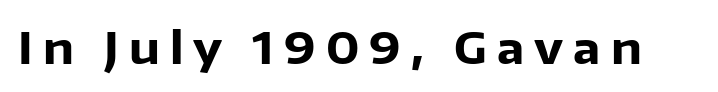
The letters stand straight up with perfectly vertical stems. What stands out about the letter spacing? Its width — letters are far apart. A full-strength bold gives these letters their thick strokes. This sample has the flowing, uneven cadence of proportional lettering. Check where the strokes stop: nothing finishes them off — pure sans.
